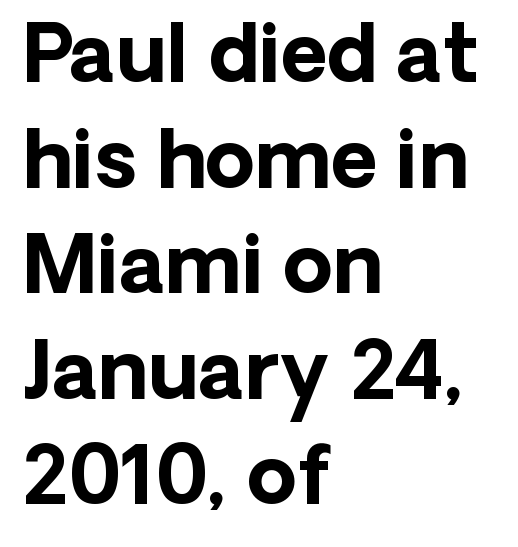
Q: Is the text bold? A: Yes.
Q: Is the text italic (slanted)? A: No, it is upright.
Q: Is the typeface a serif or a sans-serif typeface? A: Sans-serif.
Q: Is the text underlined? A: No.
Q: How is the paragraph aligned? A: Left-aligned.
Q: Is the spacing between letters normal or unusually wide? A: Normal.
Q: Is the spacing between lines tight, normal or loose? A: Normal.
Q: Width (condensed, normal, or wide)? A: Normal.
Q: Stroke contrast? A: Low.
Q: x-height? A: Medium.
Q: Monospaced? A: No.
